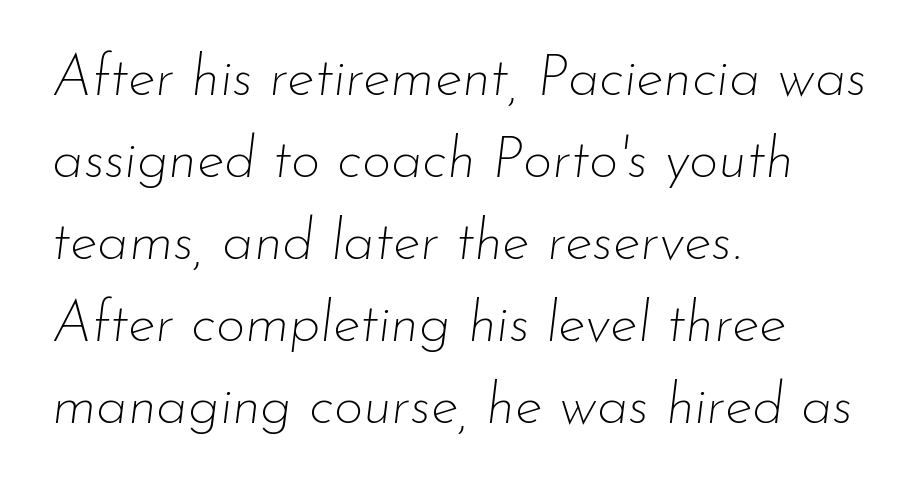
The image shows 57 px thin type, italic (leaning right); set left-aligned, normal line spacing (1.44x), normal letter spacing, not underlined; low stroke contrast and a small x-height.
